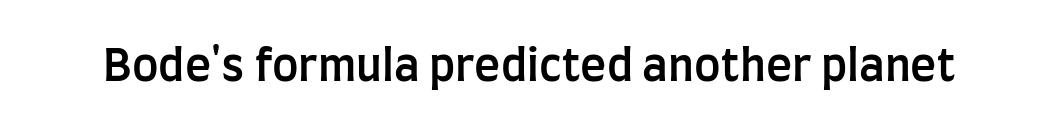
The image shows 44 px semibold, condensed sans-serif type, upright; set normal letter spacing, not underlined; low stroke contrast and a large x-height.
